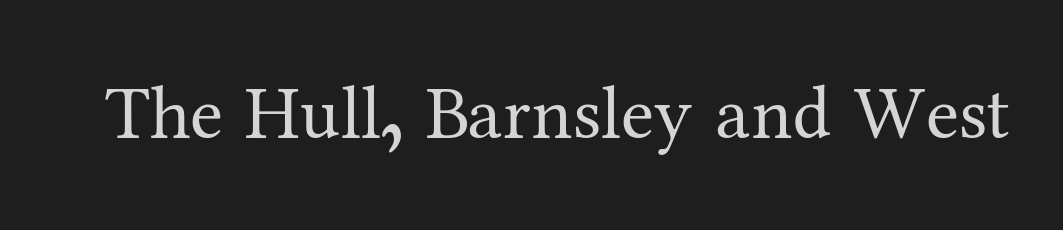
Q: Is the text bold? A: No.
Q: Is the text italic (slanted)? A: No, it is upright.
Q: Is the typeface a serif or a sans-serif typeface? A: Serif.
Q: Is the text underlined? A: No.
Q: Is the spacing between letters normal or unusually wide? A: Normal.
Q: Width (condensed, normal, or wide)? A: Normal.
Q: Stroke contrast? A: Medium.
Q: x-height? A: Medium.
Q: Monospaced? A: No.
